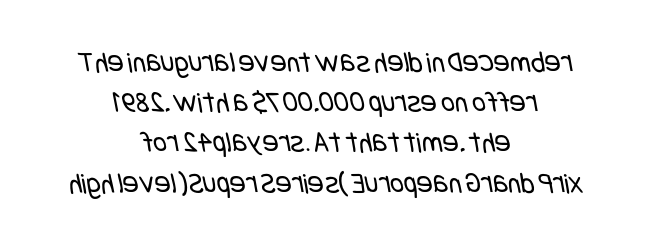
The image shows 30 px regular-weight, condensed sans-serif type; set centered, normal line spacing (1.34x), normal letter spacing, not underlined; low stroke contrast and a large x-height.
